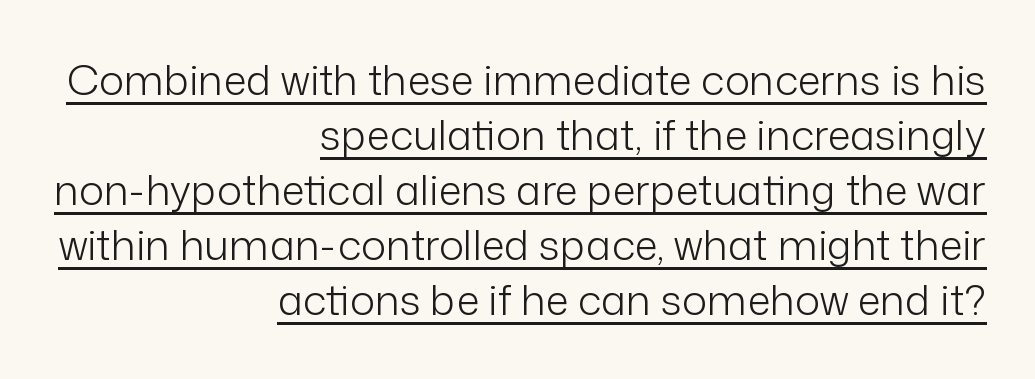
The rag falls on the left side of this text block. Compared with typical paragraphs, the rows here are spaced about the same. Glyph-to-glyph distance matches everyday printed text. Unbolded letterforms with no extra heft. Every character sits straight up, as roman type does.
